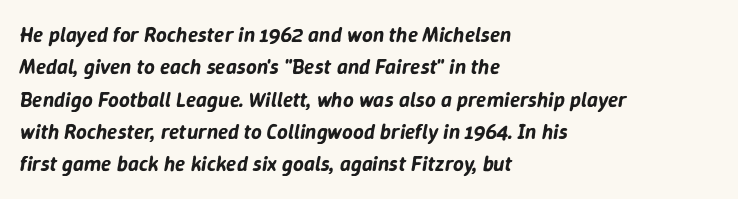
{"italic": "yes", "lean": "right", "slant_degrees": 9, "underline": "no", "align": "left", "line_spacing": "normal", "line_spacing_ratio": 1.54, "letter_spacing": "normal", "letter_spacing_em": 0.0, "glyph_px": 21}
